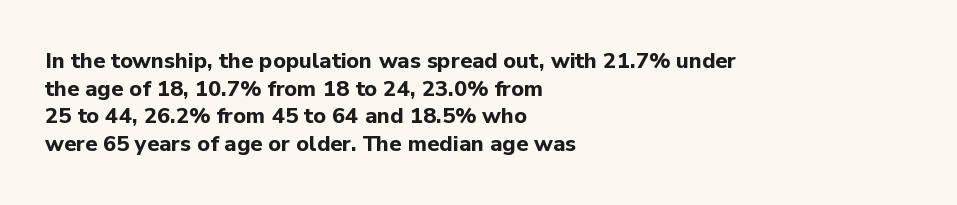
Q: Is the text bold? A: Yes.
Q: Is the text italic (slanted)? A: No, it is upright.
Q: Is the text underlined? A: No.
Q: How is the paragraph aligned? A: Left-aligned.
Q: Is the spacing between letters normal or unusually wide? A: Normal.
Q: Is the spacing between lines tight, normal or loose? A: Normal.
